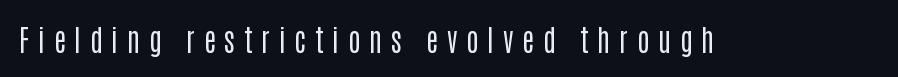
Q: Is the text bold? A: No.
Q: Is the text italic (slanted)? A: No, it is upright.
Q: Is the typeface a serif or a sans-serif typeface? A: Sans-serif.
Q: Is the text underlined? A: No.
Q: Is the spacing between letters normal or unusually wide? A: Unusually wide.
Q: Width (condensed, normal, or wide)? A: Condensed.
Q: Stroke contrast? A: Low.
Q: x-height? A: Large.
Q: Monospaced? A: No.
